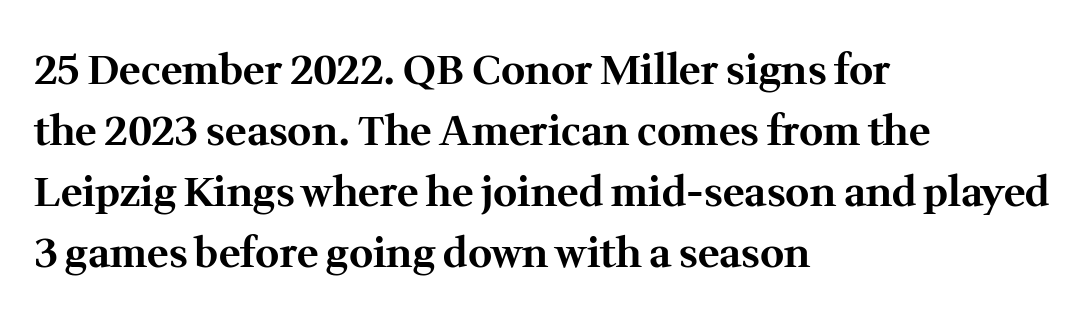
{"serif": "yes", "italic": "no", "bold": "yes", "weight": "bold", "width": "normal", "stroke_contrast": "medium", "x_height": "medium", "monospaced": "no", "underline": "no", "align": "left", "line_spacing": "normal", "line_spacing_ratio": 1.49, "letter_spacing": "normal", "letter_spacing_em": 0.0, "glyph_px": 41}
